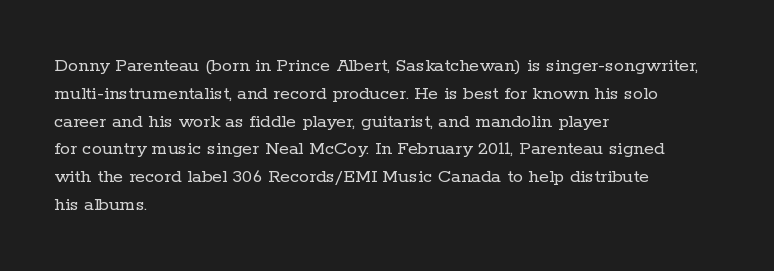
Nothing heavy about these letters — not bold at all. Compared with a centered layout, this one pins lines to the left instead. Spacing between characters is what you'd get straight out of the box. Posture: vertical. Anything drawn beneath the words? Only blank space.
